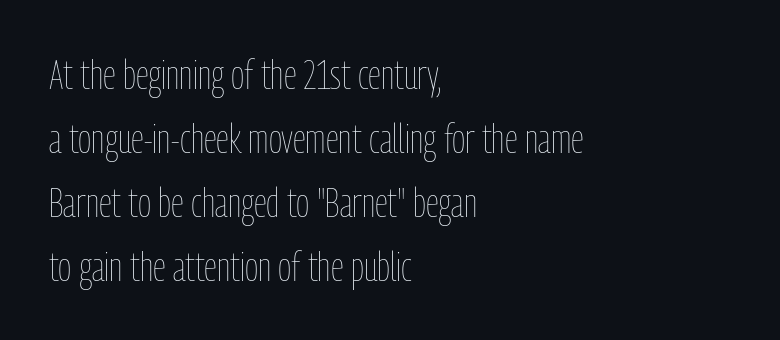
These lines sit exactly where default settings would place them. The line texture is even and compact thanks to regular tracking. Bare-footed words on every line. Reading down the block, your eye returns to a fixed left position each line.
